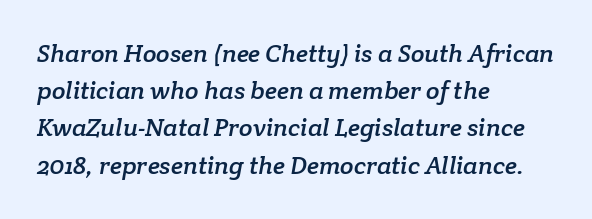
Tracking value appears to be zero — textbook default spacing. This sample keeps an unexceptional amount of space between lines. Which margin do the lines hug? The left one — the right edge is uneven. A clean baseline with only descenders dipping below it.
